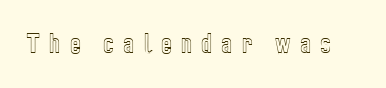
{"italic": "no", "underline": "no", "letter_spacing": "wide", "letter_spacing_em": 0.4, "glyph_px": 23}
